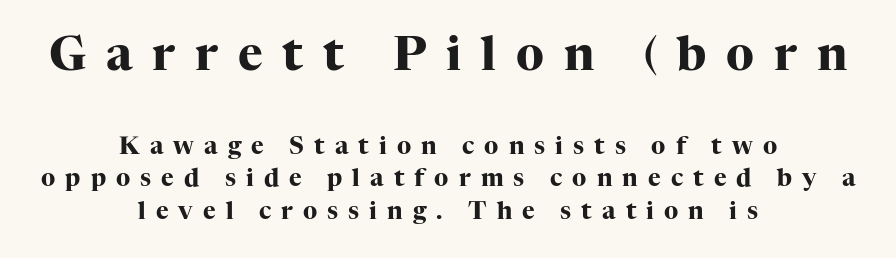
Q: Is the text bold? A: Yes.
Q: Is the text italic (slanted)? A: No, it is upright.
Q: Is the typeface a serif or a sans-serif typeface? A: Serif.
Q: Is the text underlined? A: No.
Q: How is the paragraph aligned? A: Centered.
Q: Is the spacing between letters normal or unusually wide? A: Unusually wide.
Q: Is the spacing between lines tight, normal or loose? A: Normal.
Q: Which block of text is set in a larger size, the first (top) or the second (bottom)? A: The first (top) one.
Q: Width (condensed, normal, or wide)? A: Normal.
Q: Stroke contrast? A: High.
Q: x-height? A: Medium.
Q: Monospaced? A: No.
